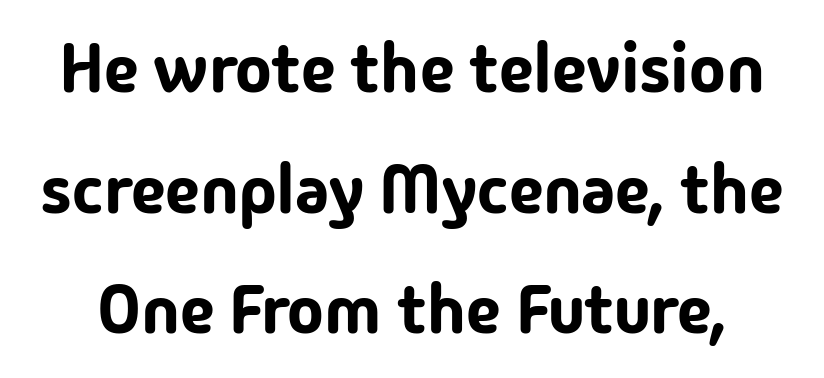
{"serif": "no", "italic": "no", "width": "normal", "stroke_contrast": "low", "x_height": "medium", "monospaced": "no", "underline": "no", "line_spacing_ratio": 1.75, "letter_spacing": "normal", "letter_spacing_em": 0.0, "glyph_px": 69}
